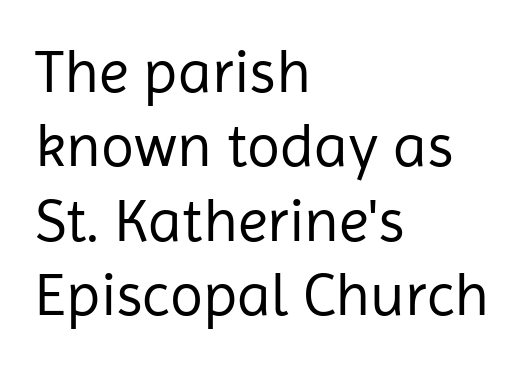
Q: Is the text bold? A: No.
Q: Is the text italic (slanted)? A: No, it is upright.
Q: Is the typeface a serif or a sans-serif typeface? A: Sans-serif.
Q: Is the text underlined? A: No.
Q: How is the paragraph aligned? A: Left-aligned.
Q: Is the spacing between letters normal or unusually wide? A: Normal.
Q: Width (condensed, normal, or wide)? A: Normal.
Q: Stroke contrast? A: Low.
Q: x-height? A: Medium.
Q: Monospaced? A: No.
